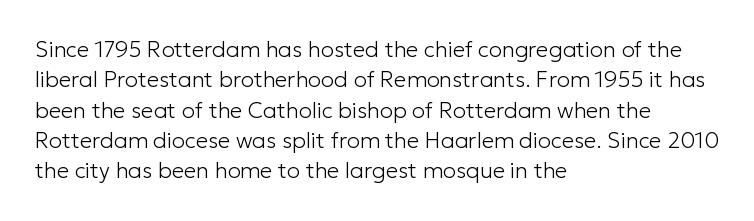
{"italic": "no", "bold": "no", "underline": "no", "align": "left", "line_spacing": "normal", "line_spacing_ratio": 1.38, "letter_spacing": "normal", "letter_spacing_em": 0.0, "glyph_px": 22}
